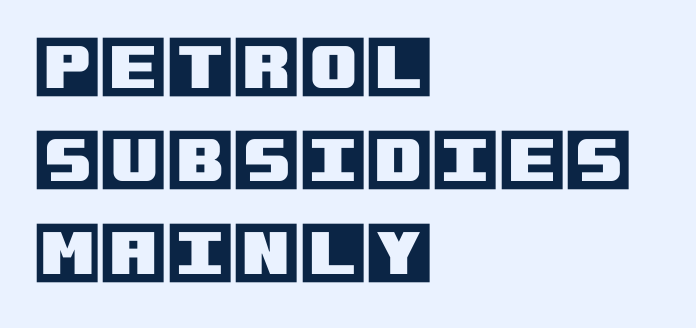
{"italic": "no", "width": "normal", "x_height": "large", "underline": "no", "align": "left", "line_spacing": "normal", "line_spacing_ratio": 1.37, "letter_spacing": "normal", "letter_spacing_em": 0.0, "glyph_px": 68}
